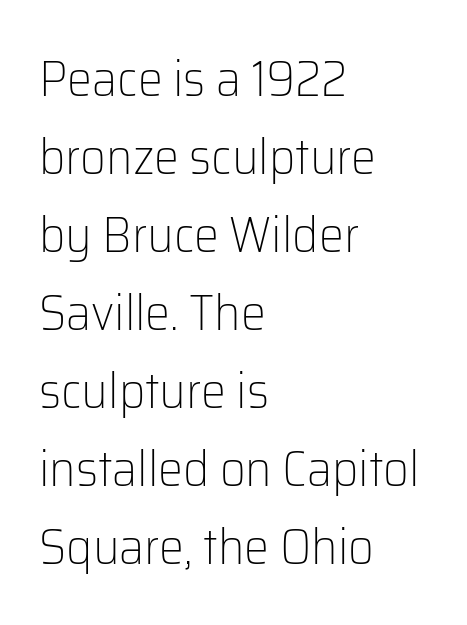
Typographically, this falls in the sans-serif category. Heft: none added — not bold. This rendering leaves character spacing at its baseline value. This sample has the flowing, uneven cadence of proportional lettering.
